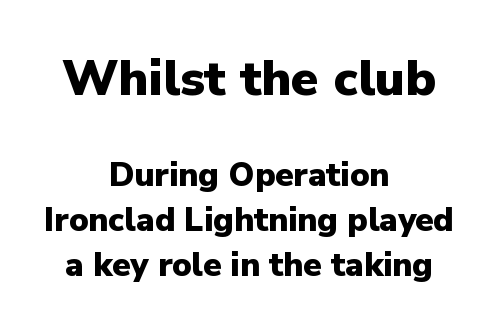
Does the copy run flush right? No — it is centered line by line. You'd pick this weight for a headline — it's a proper bold. Glance below the letters and you will spot only blank space. Each letter keeps its own natural width here, so spacing adapts to shape. Serif or sans? Sans — the stroke terminals are bare.
